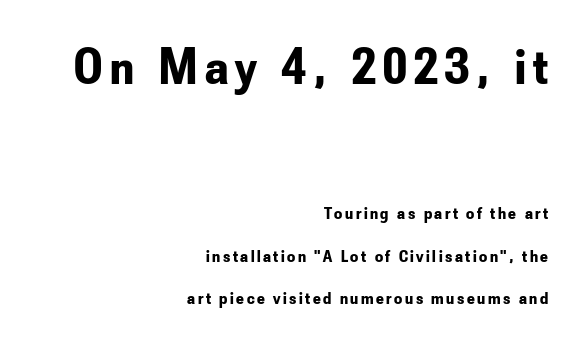
I'd call this a sans setting — the letters go barefoot. Decoration check: the copy has no underline. Size contrast runs from large at the top to small at the bottom. Interline gaps are noticeably wide in this sample. The letters are bold, with thick, heavy strokes. The letters stand upright; this is a roman face.
